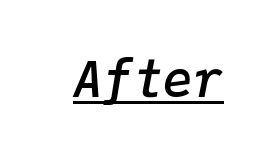
The horizontal fit of the characters is conventional and even. A somewhat darkened texture: the type is semibold rather than bold. Designer's note — italics engaged. Check the space under the baseline: a stroke is drawn there.
